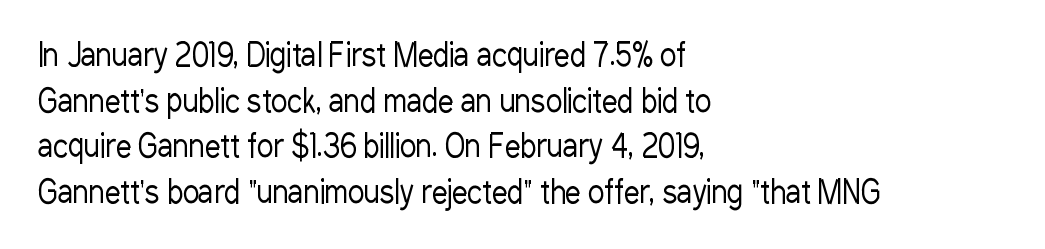
Q: Is the text bold? A: No.
Q: Is the text italic (slanted)? A: No, it is upright.
Q: Is the typeface a serif or a sans-serif typeface? A: Sans-serif.
Q: Is the text underlined? A: No.
Q: How is the paragraph aligned? A: Left-aligned.
Q: Is the spacing between letters normal or unusually wide? A: Normal.
Q: Is the spacing between lines tight, normal or loose? A: Normal.
Q: Width (condensed, normal, or wide)? A: Condensed.
Q: Stroke contrast? A: Low.
Q: x-height? A: Medium.
Q: Monospaced? A: No.
